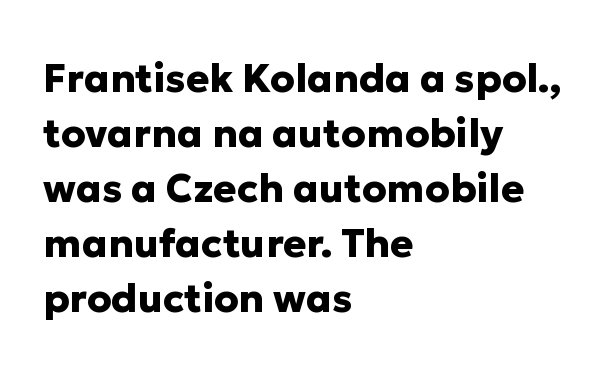
Q: Is the text bold? A: Yes.
Q: Is the text italic (slanted)? A: No, it is upright.
Q: Is the typeface a serif or a sans-serif typeface? A: Sans-serif.
Q: Is the text underlined? A: No.
Q: How is the paragraph aligned? A: Left-aligned.
Q: Is the spacing between letters normal or unusually wide? A: Normal.
Q: Is the spacing between lines tight, normal or loose? A: Normal.
Q: Width (condensed, normal, or wide)? A: Normal.
Q: Stroke contrast? A: Low.
Q: x-height? A: Medium.
Q: Monospaced? A: No.
